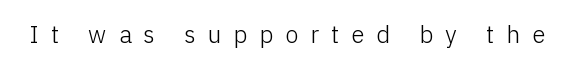
Q: Is the text bold? A: No.
Q: Is the text italic (slanted)? A: No, it is upright.
Q: Is the text underlined? A: No.
Q: Is the spacing between letters normal or unusually wide? A: Unusually wide.
